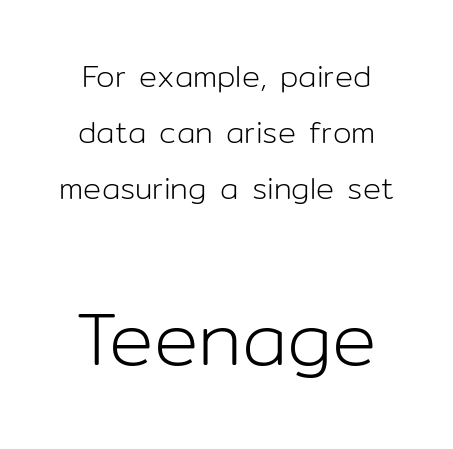
Notice how the stems are strictly vertical — no italics here. Students, note that the glyphs here touch the page at normal intervals. Looks like regular typesetting: each glyph gets only the width it needs. Underlining? Definitely not there. Nothing sits at the stroke ends, so this counts as sans-serif.
